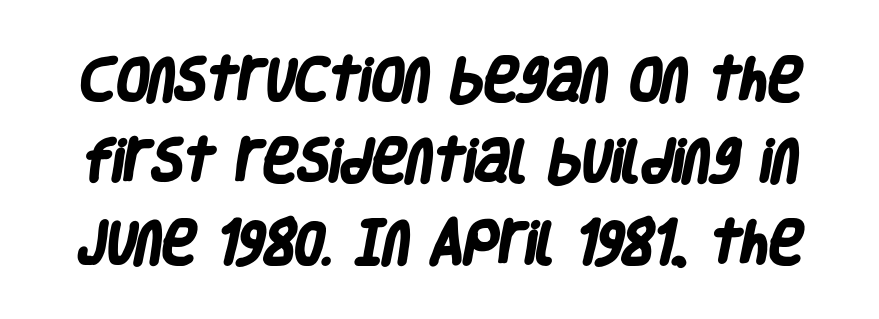
Underlining? Definitely not there. Thick stems and heavy bowls — unmistakably bold. Grotesque or geometric, the face here clearly has no serifs. The letters advance in unequal steps, a hallmark of proportional type.
